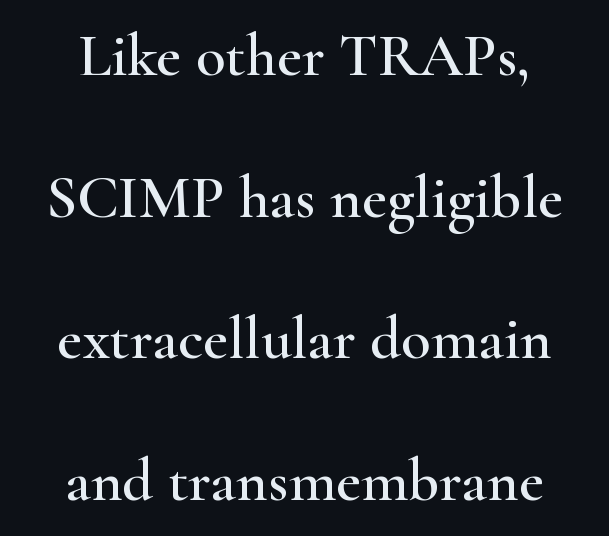
Q: Is the text italic (slanted)? A: No, it is upright.
Q: Is the typeface a serif or a sans-serif typeface? A: Serif.
Q: Is the text underlined? A: No.
Q: How is the paragraph aligned? A: Centered.
Q: Is the spacing between letters normal or unusually wide? A: Normal.
Q: Is the spacing between lines tight, normal or loose? A: Loose.
Q: Width (condensed, normal, or wide)? A: Wide.
Q: Stroke contrast? A: High.
Q: x-height? A: Small.
Q: Monospaced? A: No.
